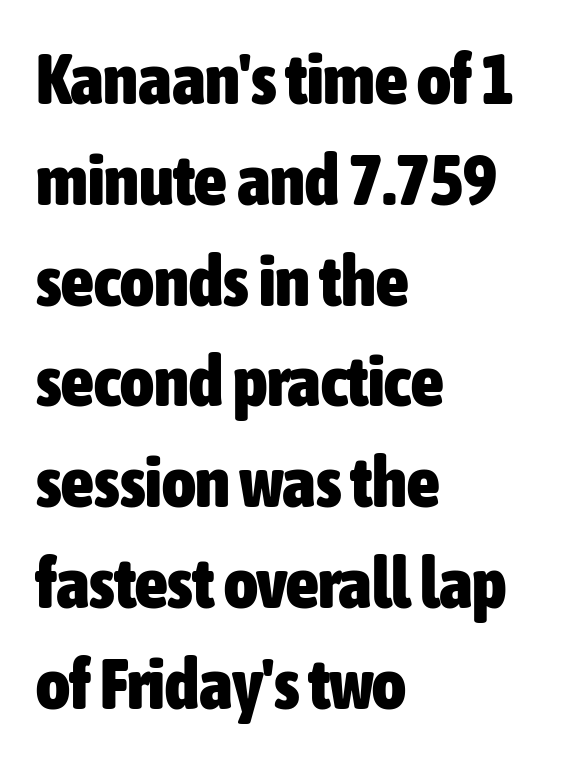
{"serif": "no", "italic": "no", "bold": "yes", "weight": "heavy", "width": "condensed", "stroke_contrast": "low", "x_height": "medium", "monospaced": "no", "underline": "no", "align": "left", "line_spacing": "normal", "line_spacing_ratio": 1.4, "letter_spacing": "normal", "letter_spacing_em": 0.0, "glyph_px": 72}
